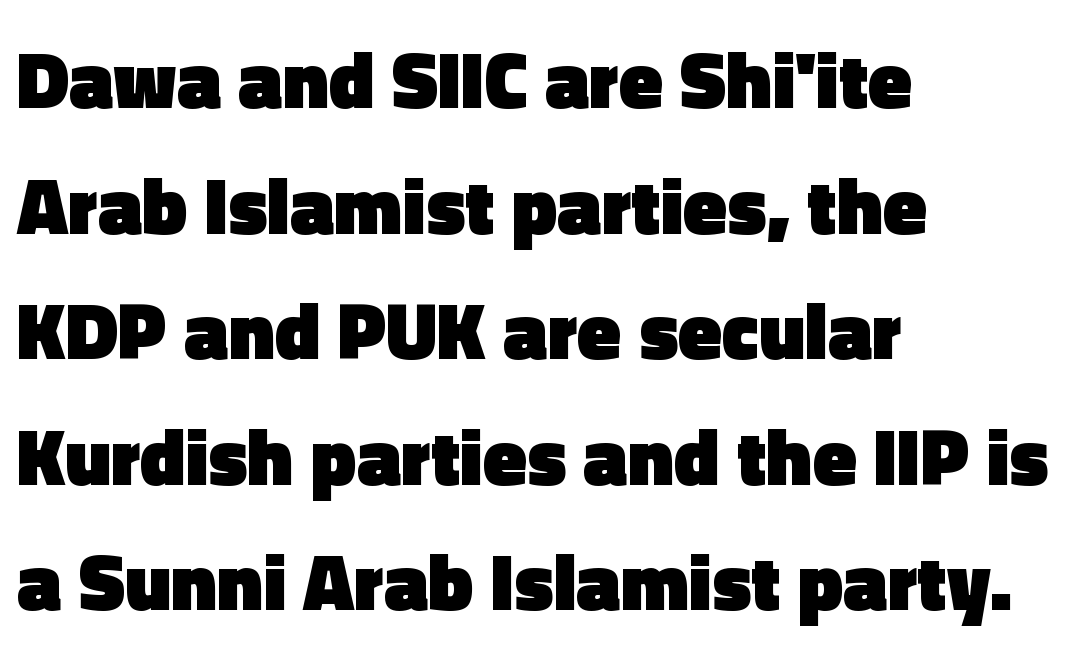
The image shows 80 px heavy sans-serif type, upright; set left-aligned, normal line spacing (1.57x), normal letter spacing, not underlined; a medium x-height.
